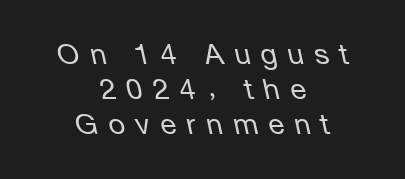
Q: Is the text bold? A: No.
Q: Is the text italic (slanted)? A: Yes, it leans left by about 12 degrees.
Q: Is the text underlined? A: No.
Q: How is the paragraph aligned? A: Centered.
Q: Is the spacing between letters normal or unusually wide? A: Unusually wide.
Q: Width (condensed, normal, or wide)? A: Normal.
Q: Stroke contrast? A: Low.
Q: x-height? A: Medium.
Q: Monospaced? A: No.
